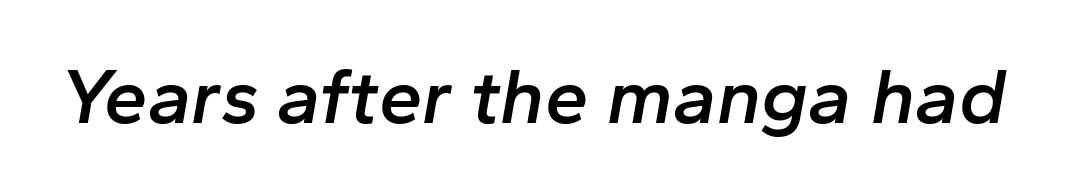
Spacing between characters is what you'd get straight out of the box. Designer's note — italics engaged. Emphasis by weight is partial: semibold. Note the varied advance widths — an 'i' is clearly narrower than an 'm'.
